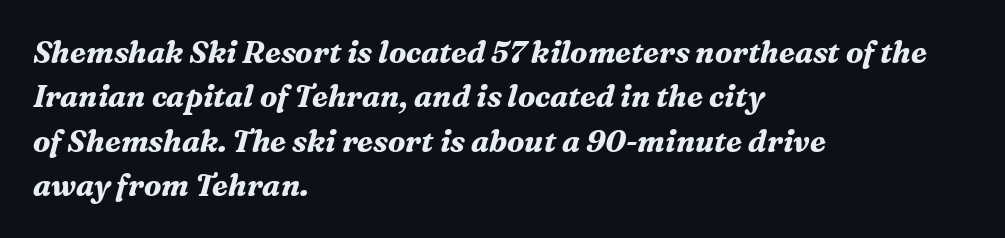
The image shows 30 px bold serif type, italic (leaning right); set left-aligned, normal line spacing (1.48x), normal letter spacing, not underlined; medium stroke contrast and a medium x-height.
